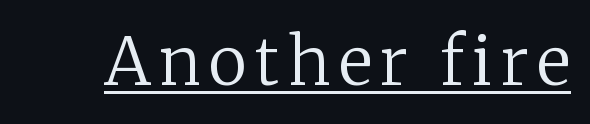
Q: Is the text bold? A: No.
Q: Is the text italic (slanted)? A: No, it is upright.
Q: Is the typeface a serif or a sans-serif typeface? A: Serif.
Q: Is the text underlined? A: Yes.
Q: Width (condensed, normal, or wide)? A: Normal.
Q: Stroke contrast? A: Low.
Q: x-height? A: Medium.
Q: Monospaced? A: No.
